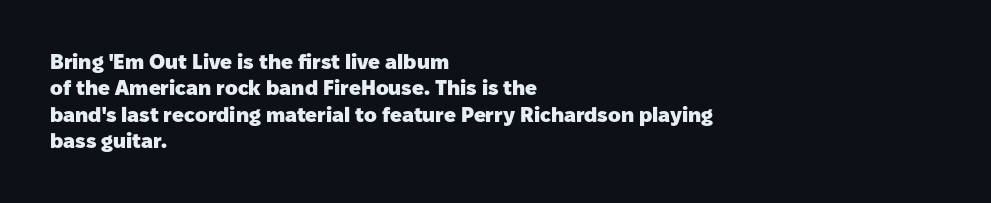
{"italic": "no", "bold": "yes", "underline": "no", "align": "left", "line_spacing": "normal", "line_spacing_ratio": 1.26, "letter_spacing": "normal", "letter_spacing_em": 0.0, "glyph_px": 21}
